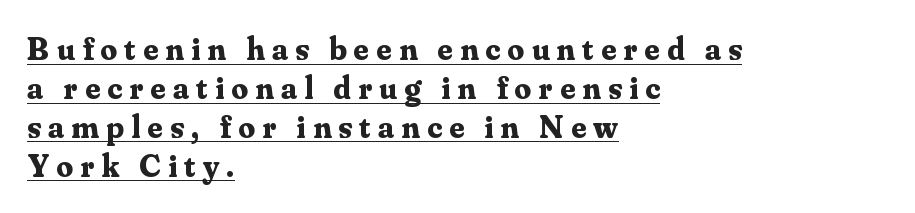
The image shows 33 px bold serif type, upright; set left-aligned, line spacing 1.18x, unusually wide letter spacing (+0.22 em), underlined; medium stroke contrast and a small x-height.
